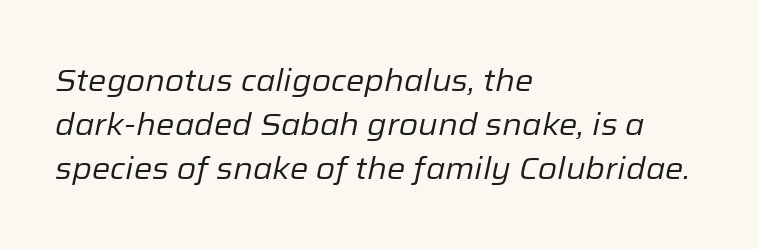
{"italic": "yes", "lean": "right", "slant_degrees": 12, "bold": "no", "weight": "regular", "width": "normal", "stroke_contrast": "low", "x_height": "medium", "monospaced": "no", "underline": "no", "align": "left", "line_spacing": "normal", "line_spacing_ratio": 1.42, "letter_spacing": "normal", "letter_spacing_em": 0.0, "glyph_px": 31}
